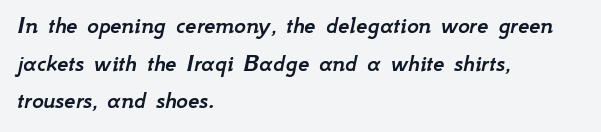
The axis of the letterforms is tilted away from vertical. The space between consecutive lines is moderate. No word sits above an underline. Horizontally, the lines are justified to the leading edge only. Here the glyphs are tracked normally, forming tight word shapes.
